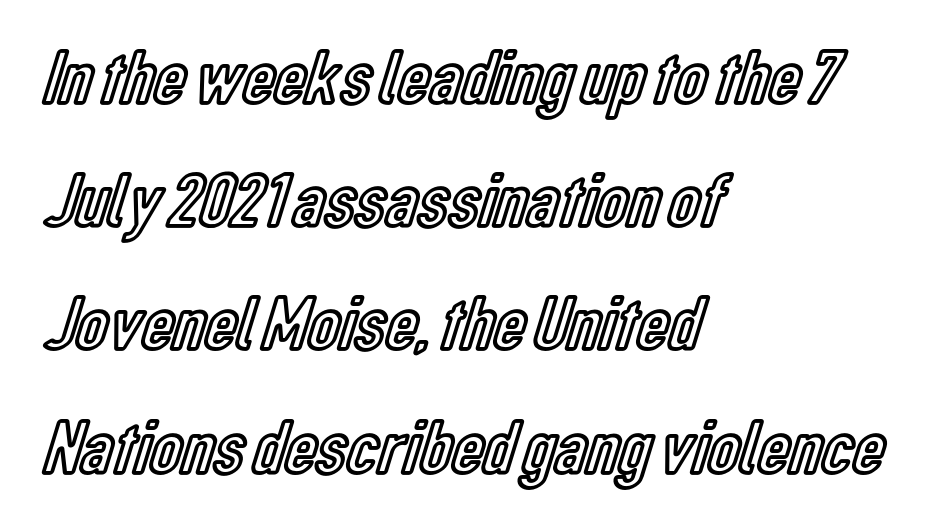
Q: Is the text italic (slanted)? A: Yes.
Q: Is the text underlined? A: No.
Q: How is the paragraph aligned? A: Left-aligned.
Q: Is the spacing between letters normal or unusually wide? A: Normal.
Q: Is the spacing between lines tight, normal or loose? A: Normal.
Q: Width (condensed, normal, or wide)? A: Condensed.
Q: x-height? A: Medium.
Q: Monospaced? A: No.
